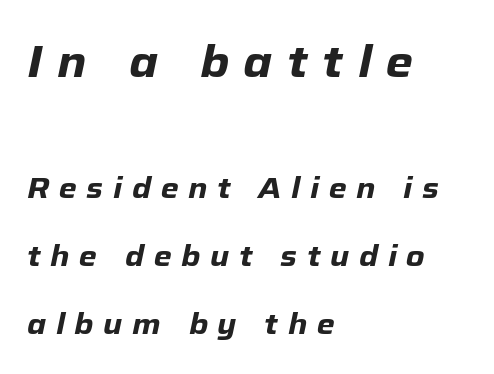
{"italic": "yes", "lean": "right", "slant_degrees": 12, "bold": "yes", "weight": "heavy", "width": "normal", "stroke_contrast": "low", "x_height": "medium", "monospaced": "no", "underline": "no", "align": "left", "line_spacing": "loose", "line_spacing_ratio": 2.34, "letter_spacing": "wide", "letter_spacing_em": 0.33, "larger_block": "first", "size_ratio": 1.52, "glyph_px": 44}
